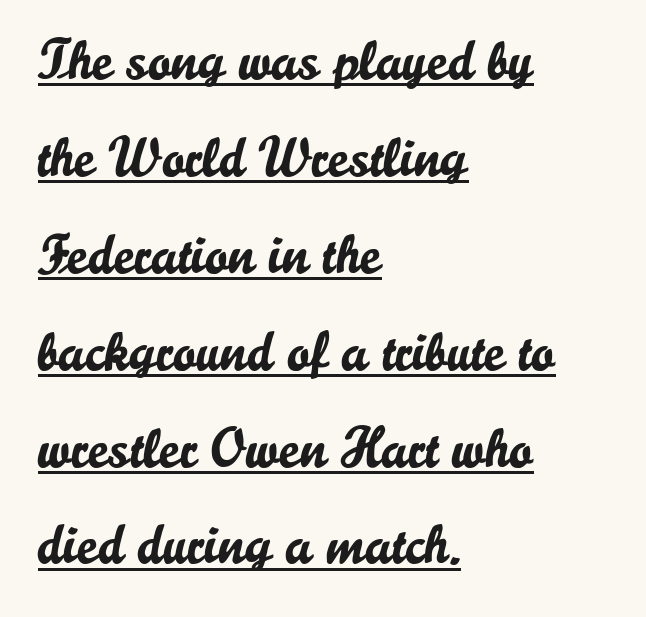
The image shows 56 px sans-serif type; set left-aligned, line spacing 1.73x, normal letter spacing, underlined; low stroke contrast and a small x-height.
